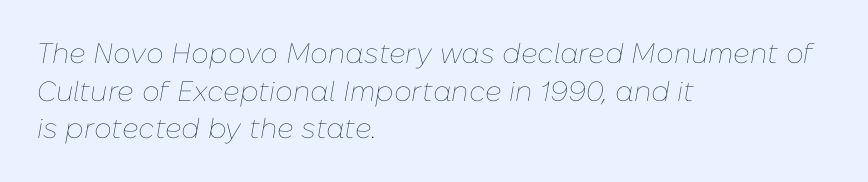
{"italic": "yes", "lean": "right", "slant_degrees": 10, "bold": "no", "weight": "thin", "width": "normal", "stroke_contrast": "low", "x_height": "medium", "monospaced": "no", "underline": "no", "align": "left", "line_spacing": "normal", "line_spacing_ratio": 1.34, "letter_spacing": "normal", "letter_spacing_em": 0.0, "glyph_px": 28}
